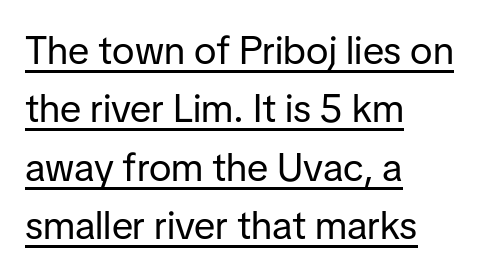
{"serif": "no", "italic": "no", "bold": "no", "weight": "regular", "width": "normal", "stroke_contrast": "low", "x_height": "medium", "monospaced": "no", "underline": "yes", "align": "left", "line_spacing": "normal", "line_spacing_ratio": 1.5, "letter_spacing": "normal", "letter_spacing_em": 0.0, "glyph_px": 39}
